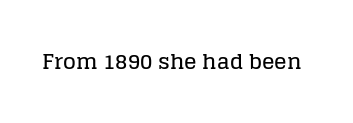
{"italic": "no", "underline": "no", "letter_spacing": "normal", "letter_spacing_em": 0.0, "glyph_px": 21}
